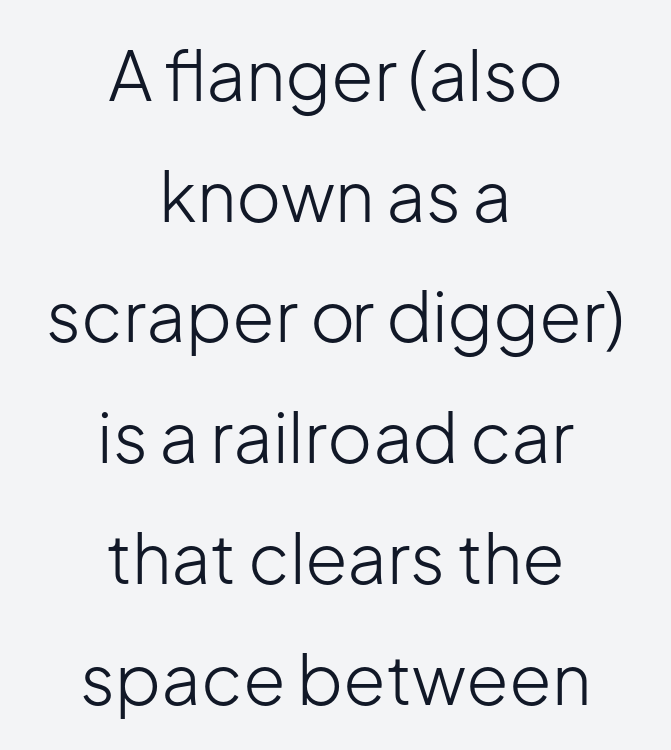
The lines in this sample share a center point and differ in where they start and stop. Unlike a traditional serif, this face leaves its strokes unadorned. The font sits on the lighter half of the weight spectrum, regular included. Check the space under the baseline: it is left empty.
